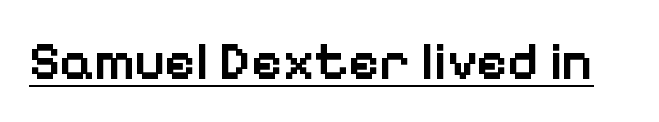
The image shows 53 px semibold sans-serif type, upright; set normal letter spacing, underlined; low stroke contrast and a medium x-height.
